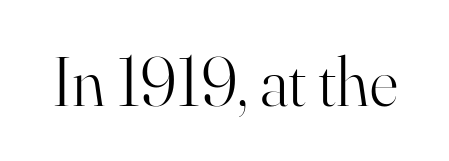
{"serif": "yes", "italic": "no", "bold": "no", "weight": "light", "width": "normal", "stroke_contrast": "high", "x_height": "small", "monospaced": "no", "underline": "no", "letter_spacing": "normal", "letter_spacing_em": 0.0, "glyph_px": 70}
